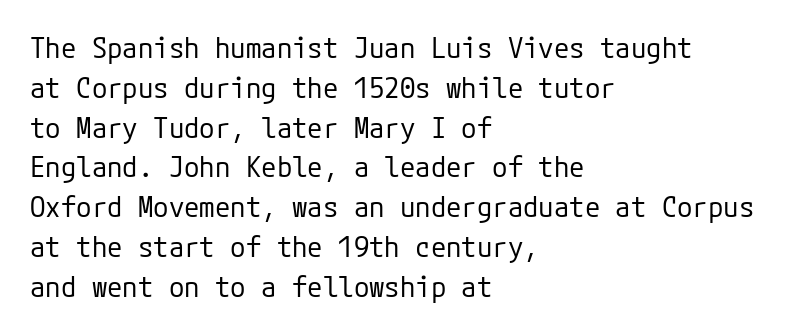
Q: Is the text bold? A: No.
Q: Is the text italic (slanted)? A: No, it is upright.
Q: Is the typeface a serif or a sans-serif typeface? A: Sans-serif.
Q: Is the text underlined? A: No.
Q: How is the paragraph aligned? A: Left-aligned.
Q: Is the spacing between letters normal or unusually wide? A: Normal.
Q: Is the spacing between lines tight, normal or loose? A: Normal.
Q: Width (condensed, normal, or wide)? A: Normal.
Q: Stroke contrast? A: Low.
Q: x-height? A: Medium.
